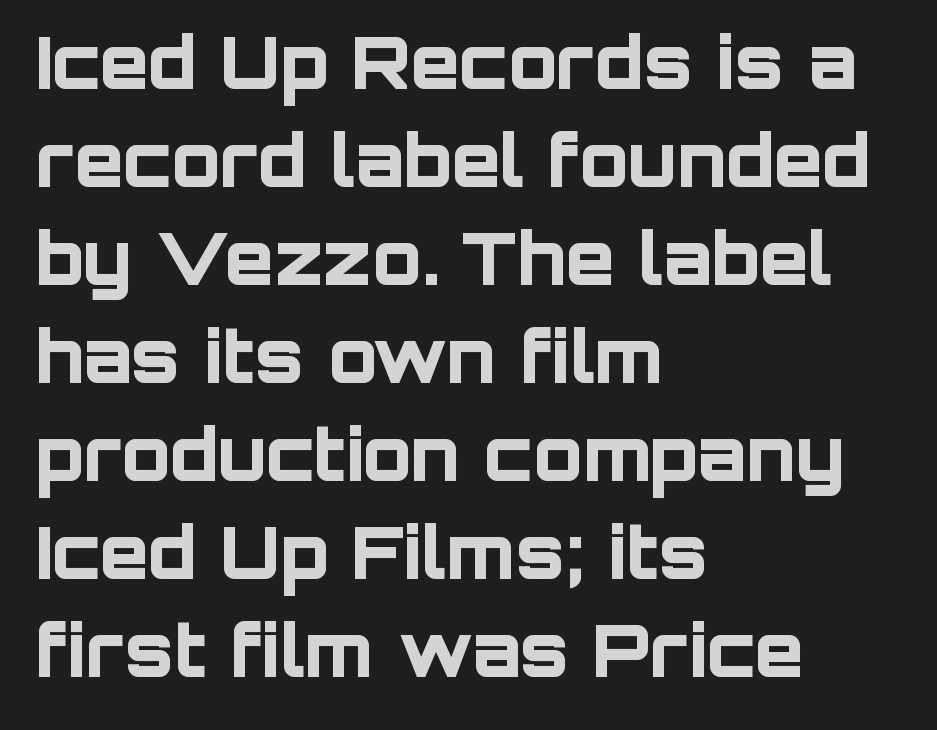
The line-height multiplier appears to be the usual default. These lines are set flush left with a ragged right edge. Spacing verdict: proportional, widths tailored to each character. You can tell it's not italic because the verticals are truly vertical.
